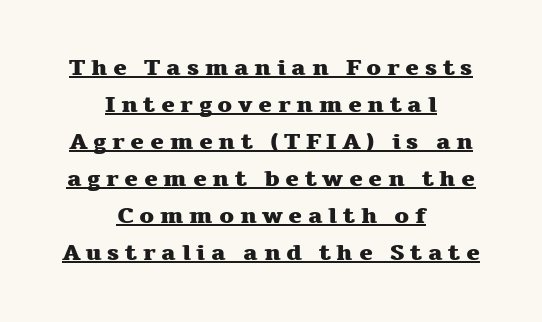
Q: Is the text bold? A: Yes.
Q: Is the text italic (slanted)? A: No, it is upright.
Q: Is the text underlined? A: Yes.
Q: How is the paragraph aligned? A: Centered.
Q: Is the spacing between letters normal or unusually wide? A: Unusually wide.
Q: Is the spacing between lines tight, normal or loose? A: Normal.
